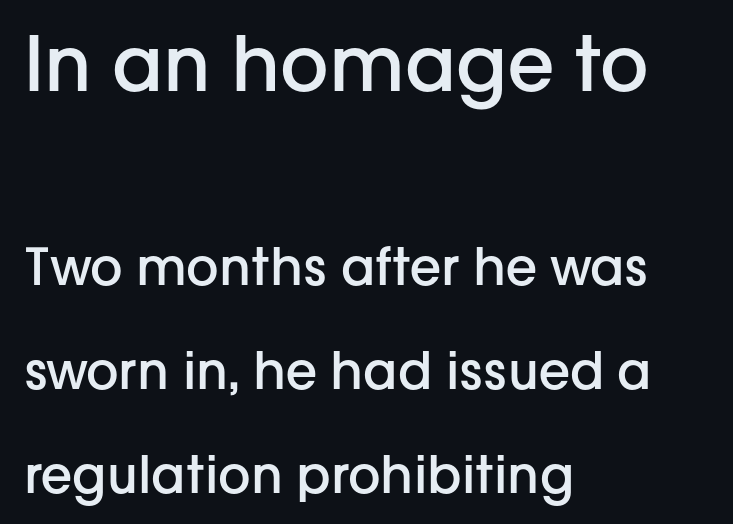
Rule under the text: the space is simply empty. The rendering uses natural spacing where letterforms have individual widths. Typesetter's note — upper block bumped up in size, lower block left smaller. The ragged edge is on the right, which tells us the setting is flush left. Is this a sans? Yes — the strokes have no serifs. Compared with typical body copy, the letter spacing here is the same.
